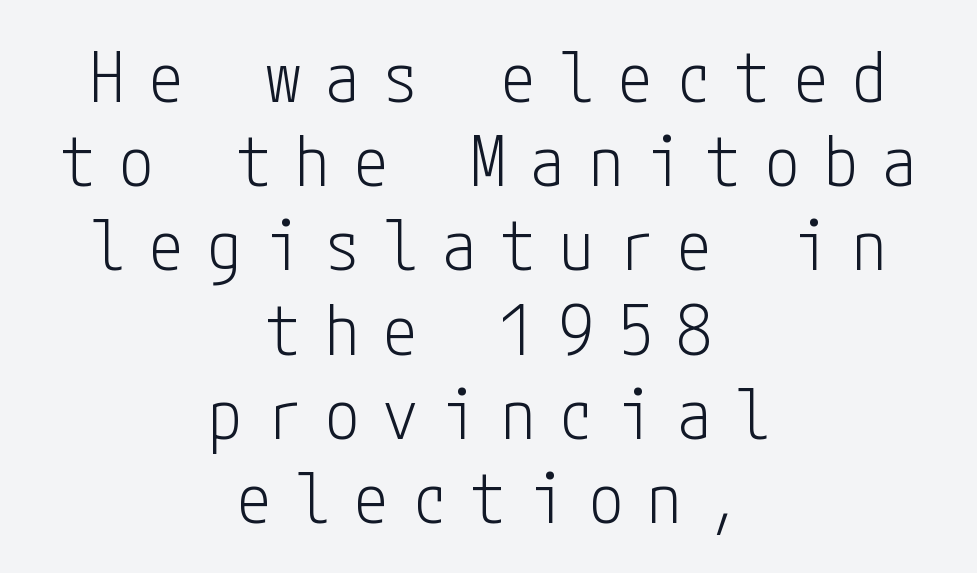
{"serif": "no", "italic": "no", "bold": "no", "weight": "light", "width": "condensed", "stroke_contrast": "low", "x_height": "medium", "underline": "no", "align": "center", "line_spacing_ratio": 1.22, "letter_spacing": "wide", "letter_spacing_em": 0.35, "glyph_px": 69}
